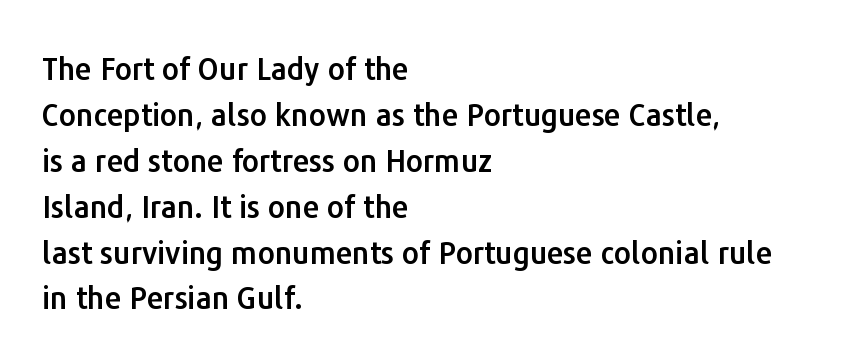
{"serif": "no", "italic": "no", "width": "normal", "stroke_contrast": "low", "x_height": "medium", "monospaced": "no", "underline": "no", "align": "left", "line_spacing": "normal", "line_spacing_ratio": 1.53, "letter_spacing": "normal", "letter_spacing_em": 0.0, "glyph_px": 30}
